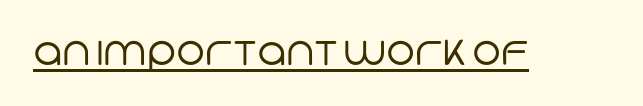
The image shows 39 px regular-weight sans-serif type; set normal letter spacing, underlined; low stroke contrast and a large x-height.
